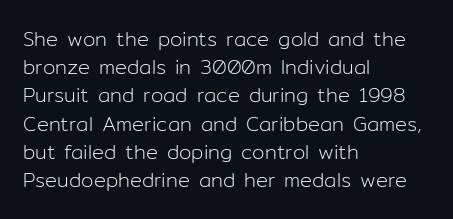
{"italic": "no", "bold": "no", "underline": "no", "align": "left", "line_spacing": "normal", "line_spacing_ratio": 1.41, "letter_spacing": "normal", "letter_spacing_em": 0.0, "glyph_px": 20}
